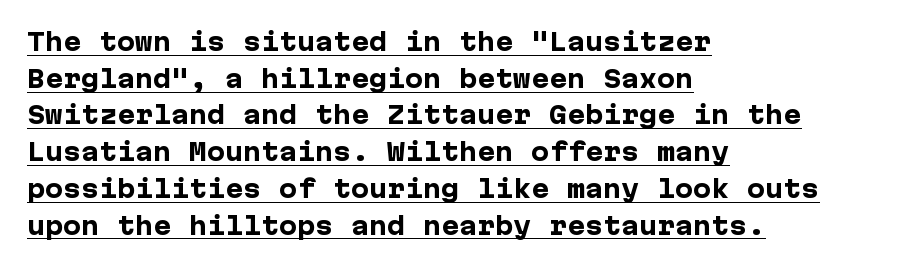
Q: Is the text bold? A: Yes.
Q: Is the text italic (slanted)? A: No, it is upright.
Q: Is the text underlined? A: Yes.
Q: How is the paragraph aligned? A: Left-aligned.
Q: Is the spacing between letters normal or unusually wide? A: Normal.
Q: Is the spacing between lines tight, normal or loose? A: Normal.
